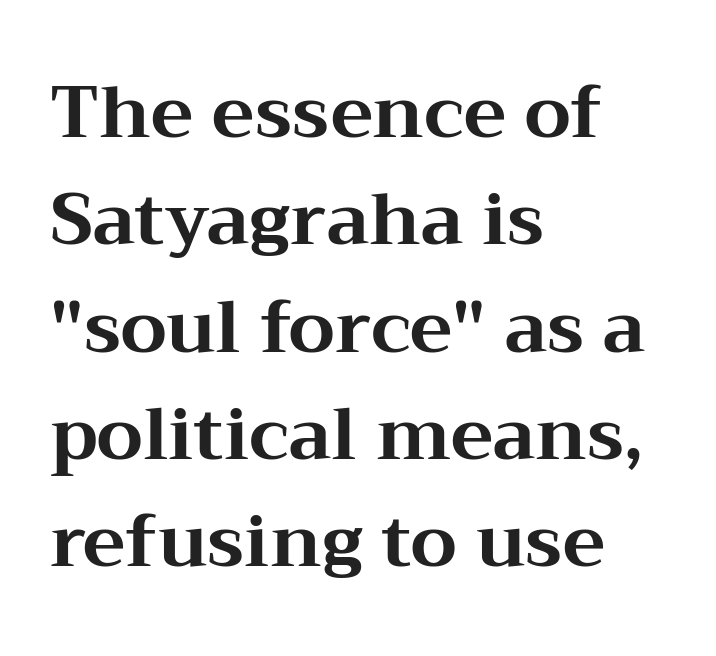
The image shows 72 px bold, wide serif type, upright; set left-aligned, normal line spacing (1.49x), normal letter spacing, not underlined; medium stroke contrast and a medium x-height.
